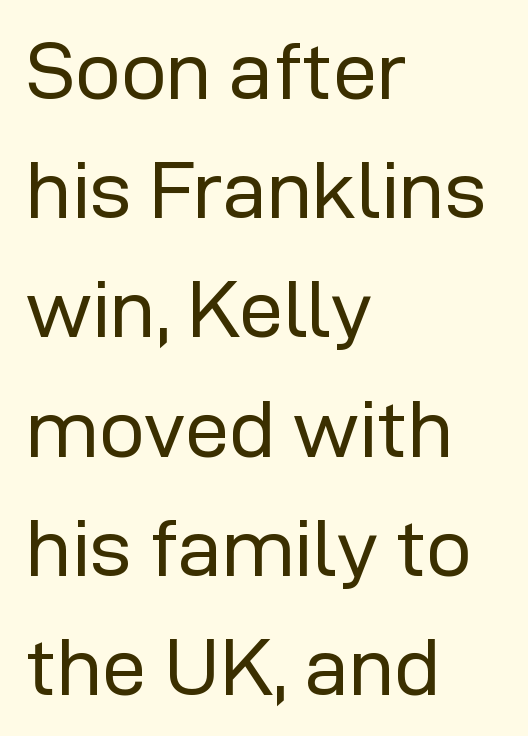
{"serif": "no", "italic": "no", "bold": "no", "weight": "regular", "width": "normal", "stroke_contrast": "low", "x_height": "medium", "monospaced": "no", "underline": "no", "align": "left", "line_spacing": "normal", "line_spacing_ratio": 1.49, "letter_spacing": "normal", "letter_spacing_em": 0.0, "glyph_px": 80}
